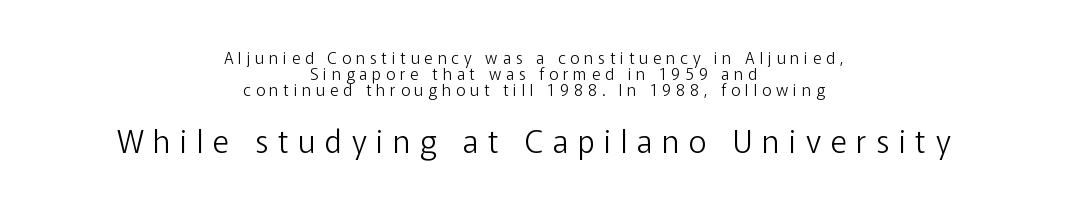
{"serif": "no", "italic": "no", "bold": "no", "weight": "light", "width": "normal", "stroke_contrast": "low", "x_height": "medium", "monospaced": "no", "underline": "no", "align": "center", "line_spacing": "tight", "line_spacing_ratio": 0.99, "letter_spacing": "wide", "letter_spacing_em": 0.31, "larger_block": "second", "size_ratio": 1.94, "glyph_px": 31}
